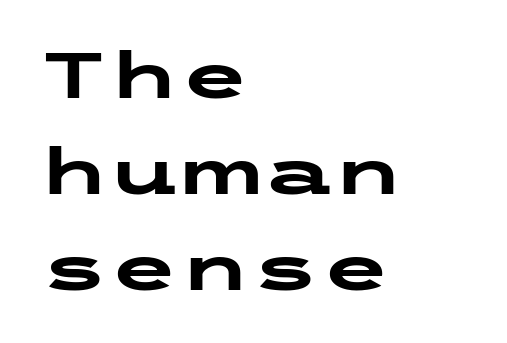
In terms of weight, the rendering is a true, heavy bold. Glyph-to-glyph distance matches everyday printed text. Short and long lines alike share a common starting point at left. The letters stand upright; this is a roman face. The font family rendered here belongs to the sans-serif group.
